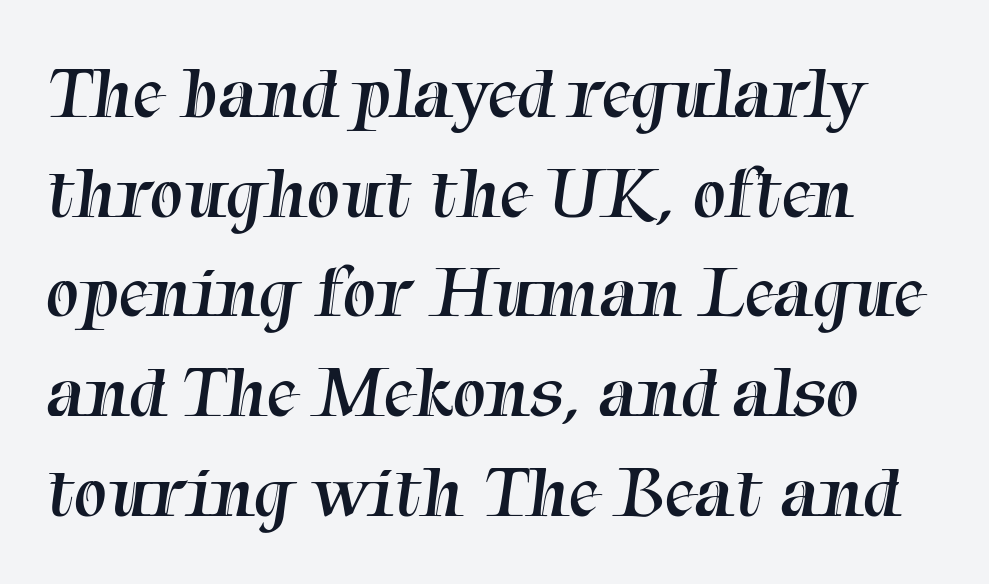
Q: Is the text bold? A: No.
Q: Is the typeface a serif or a sans-serif typeface? A: Serif.
Q: Is the text underlined? A: No.
Q: How is the paragraph aligned? A: Left-aligned.
Q: Is the spacing between letters normal or unusually wide? A: Normal.
Q: Is the spacing between lines tight, normal or loose? A: Normal.
Q: Width (condensed, normal, or wide)? A: Normal.
Q: Stroke contrast? A: Medium.
Q: x-height? A: Medium.
Q: Monospaced? A: No.
